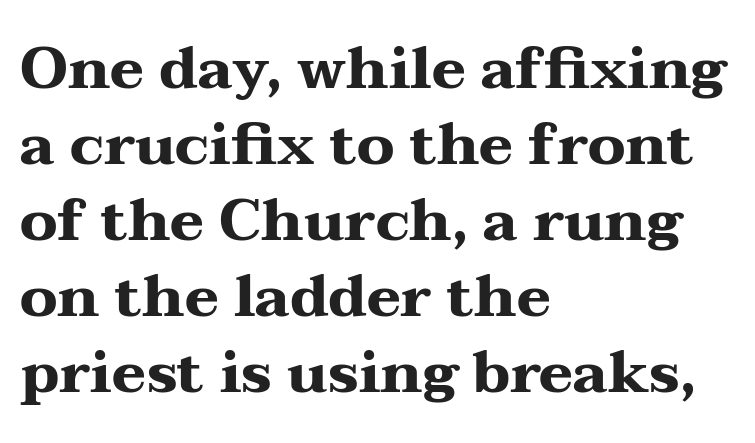
Q: Is the text bold? A: Yes.
Q: Is the text italic (slanted)? A: No, it is upright.
Q: Is the typeface a serif or a sans-serif typeface? A: Serif.
Q: Is the text underlined? A: No.
Q: How is the paragraph aligned? A: Left-aligned.
Q: Is the spacing between letters normal or unusually wide? A: Normal.
Q: Is the spacing between lines tight, normal or loose? A: Normal.
Q: Width (condensed, normal, or wide)? A: Wide.
Q: Stroke contrast? A: Medium.
Q: x-height? A: Medium.
Q: Monospaced? A: No.
